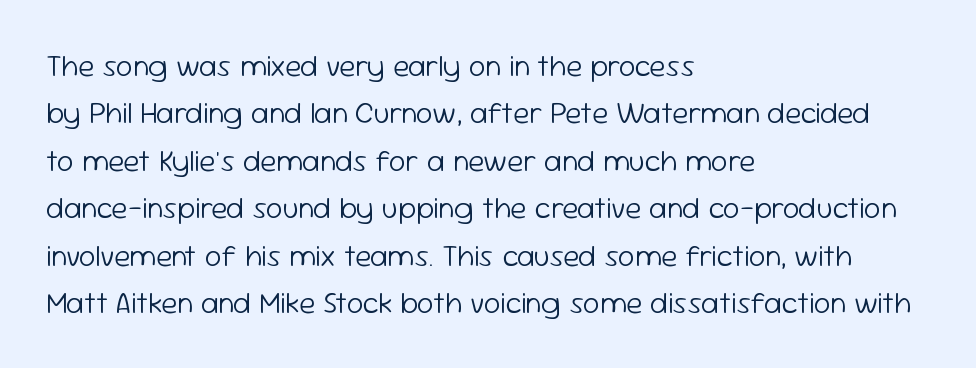
Ordinary non-slanted type is in use. Horizontal alignment here is leftward, the default for most running prose. Vertical spacing — default. Stems here are at most as thick as an everyday book face. The letters sit at their default tracking, neither squeezed nor spread. The designer went with a sans here, leaving each stem footless.
